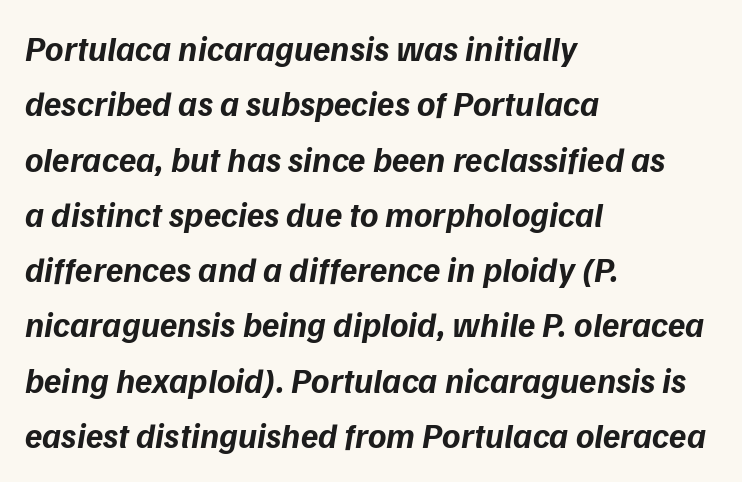
Q: Is the text bold? A: Yes.
Q: Is the text italic (slanted)? A: Yes, it leans right by about 9 degrees.
Q: Is the text underlined? A: No.
Q: How is the paragraph aligned? A: Left-aligned.
Q: Is the spacing between letters normal or unusually wide? A: Normal.
Q: Is the spacing between lines tight, normal or loose? A: Normal.
Q: Width (condensed, normal, or wide)? A: Normal.
Q: Stroke contrast? A: Low.
Q: x-height? A: Medium.
Q: Monospaced? A: No.
